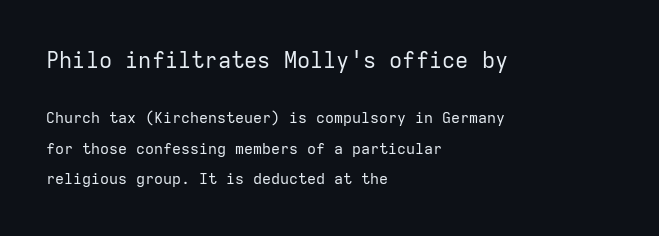
The image shows 22 px text type, upright; set left-aligned, loose line spacing (2.03x), normal letter spacing, not underlined; the first (top) block is 1.47x larger.
